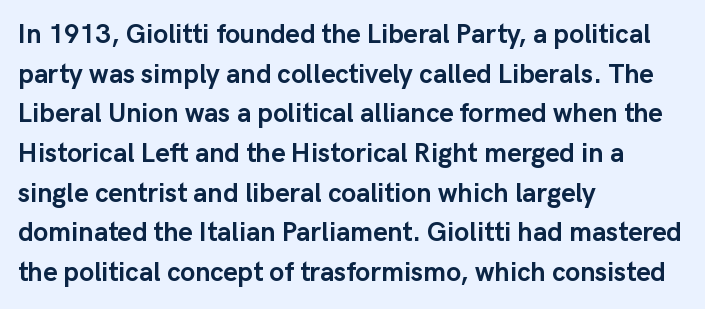
The glyphs are unaccompanied by any horizontal stroke below them. The characters look thick and weighty, a clear bold. Horizontally, the lines are justified to the leading edge only. Successive baselines arrive at the customary interval. Ordinary non-slanted type is in use.
